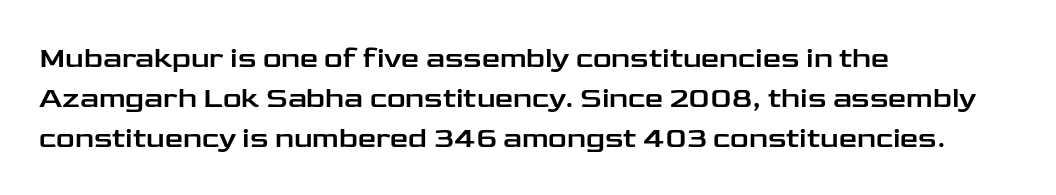
Q: Is the text italic (slanted)? A: No, it is upright.
Q: Is the typeface a serif or a sans-serif typeface? A: Sans-serif.
Q: Is the text underlined? A: No.
Q: How is the paragraph aligned? A: Left-aligned.
Q: Is the spacing between letters normal or unusually wide? A: Normal.
Q: Is the spacing between lines tight, normal or loose? A: Normal.
Q: Width (condensed, normal, or wide)? A: Wide.
Q: Stroke contrast? A: Low.
Q: x-height? A: Medium.
Q: Monospaced? A: No.
